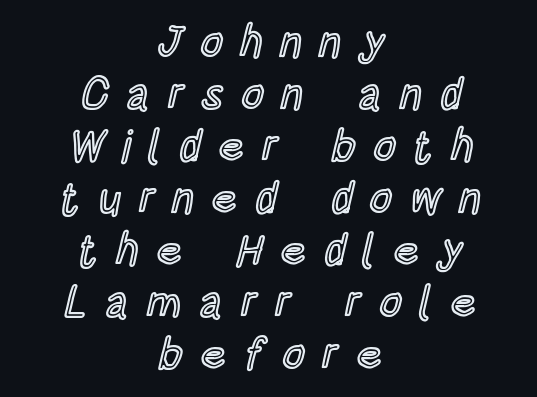
Compared with a flush-left layout, this one balances lines on the center instead. Descenders hang freely into open space. Tracking here is generous; glyphs stand well apart from one another. The letters advance in unequal steps, a hallmark of proportional type.
